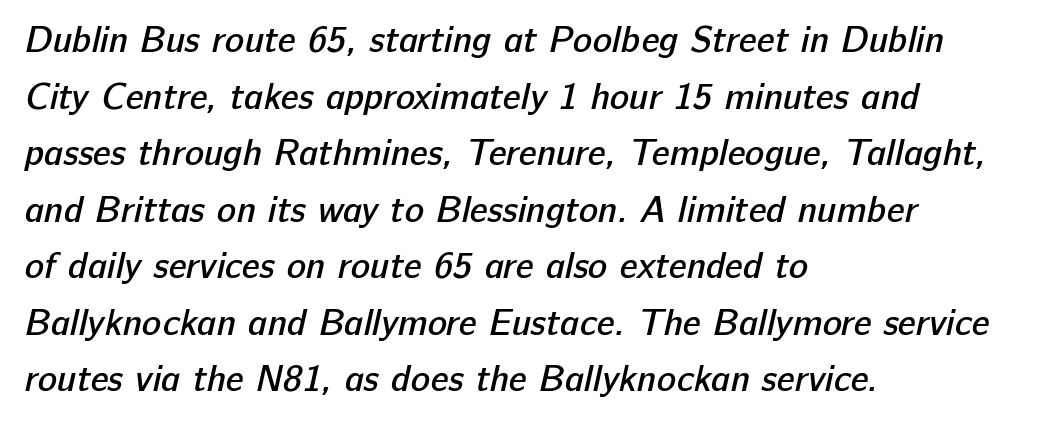
{"serif": "no", "bold": "semi", "weight": "semibold", "width": "normal", "stroke_contrast": "low", "x_height": "medium", "monospaced": "no", "underline": "no", "align": "left", "line_spacing": "normal", "line_spacing_ratio": 1.57, "letter_spacing": "normal", "letter_spacing_em": 0.0, "glyph_px": 36}
